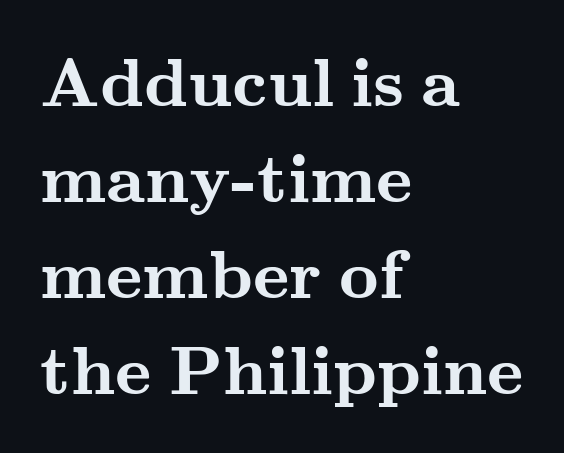
The image shows 69 px semibold, wide serif type, upright; set left-aligned, normal line spacing (1.39x), normal letter spacing, not underlined; medium stroke contrast and a small x-height.
